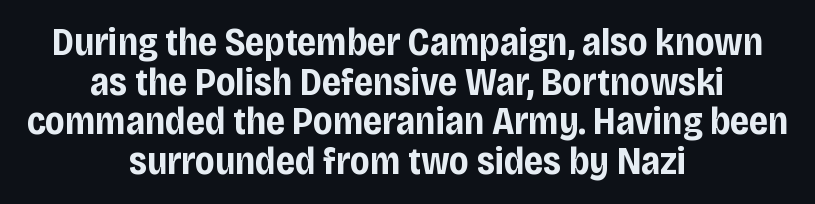
The image shows 38 px bold, condensed sans-serif type, upright; set centered, tight line spacing (1.04x), normal letter spacing, not underlined; low stroke contrast and a large x-height.
